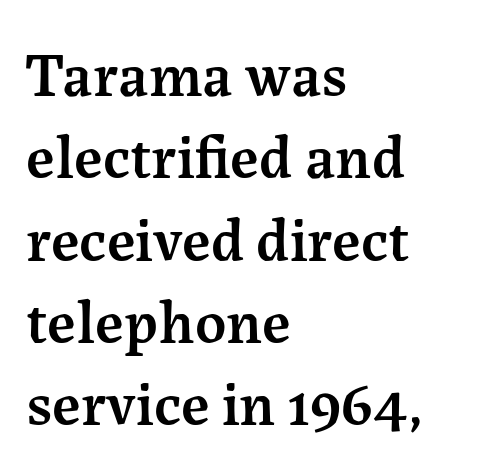
Q: Is the text bold? A: Semi-bold.
Q: Is the text italic (slanted)? A: No, it is upright.
Q: Is the typeface a serif or a sans-serif typeface? A: Serif.
Q: Is the text underlined? A: No.
Q: How is the paragraph aligned? A: Left-aligned.
Q: Is the spacing between letters normal or unusually wide? A: Normal.
Q: Is the spacing between lines tight, normal or loose? A: Normal.
Q: Width (condensed, normal, or wide)? A: Normal.
Q: Stroke contrast? A: Medium.
Q: x-height? A: Medium.
Q: Monospaced? A: No.
